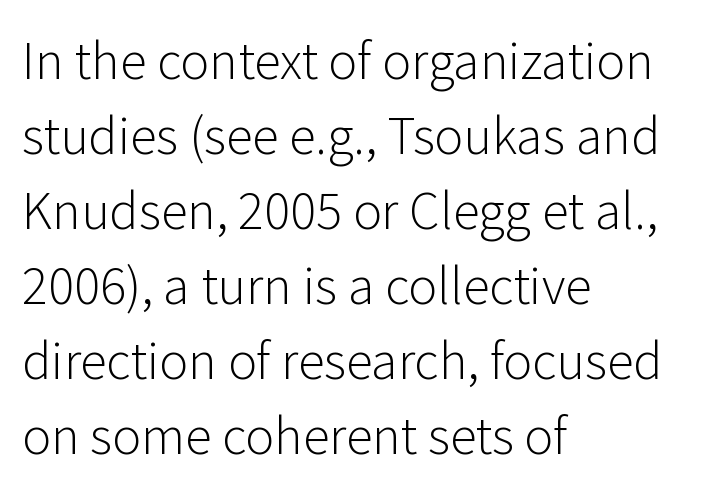
Q: Is the text bold? A: No.
Q: Is the text italic (slanted)? A: No, it is upright.
Q: Is the typeface a serif or a sans-serif typeface? A: Sans-serif.
Q: Is the text underlined? A: No.
Q: How is the paragraph aligned? A: Left-aligned.
Q: Is the spacing between letters normal or unusually wide? A: Normal.
Q: Is the spacing between lines tight, normal or loose? A: Normal.
Q: Width (condensed, normal, or wide)? A: Normal.
Q: Stroke contrast? A: Low.
Q: x-height? A: Medium.
Q: Monospaced? A: No.
